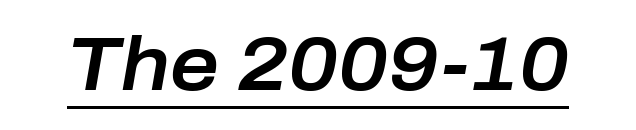
Q: Is the text italic (slanted)? A: Yes, it leans right by about 10 degrees.
Q: Is the text underlined? A: Yes.
Q: Is the spacing between letters normal or unusually wide? A: Normal.
Q: Width (condensed, normal, or wide)? A: Normal.
Q: Stroke contrast? A: Low.
Q: x-height? A: Medium.
Q: Monospaced? A: No.
